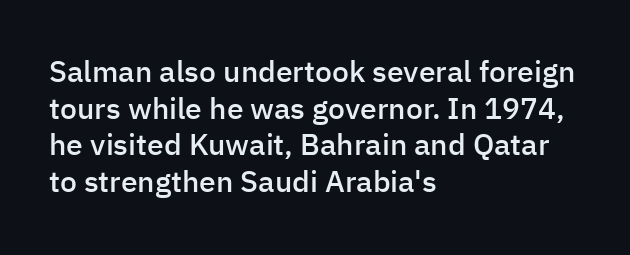
The image shows 30 px semibold sans-serif type, upright; set left-aligned, line spacing 1.22x, normal letter spacing, not underlined; low stroke contrast and a medium x-height.
